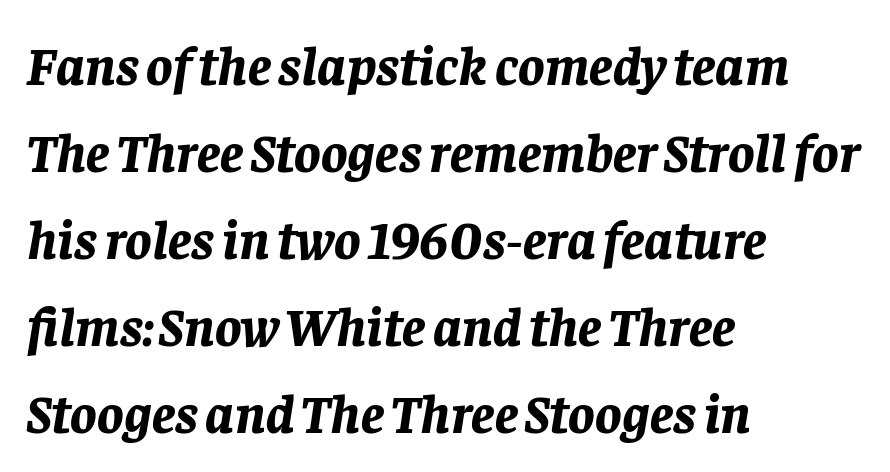
Q: Is the text bold? A: Yes.
Q: Is the text italic (slanted)? A: Yes, it leans right by about 8 degrees.
Q: Is the text underlined? A: No.
Q: How is the paragraph aligned? A: Left-aligned.
Q: Is the spacing between letters normal or unusually wide? A: Normal.
Q: Is the spacing between lines tight, normal or loose? A: Normal.
Q: Width (condensed, normal, or wide)? A: Normal.
Q: Stroke contrast? A: Low.
Q: x-height? A: Large.
Q: Monospaced? A: No.
